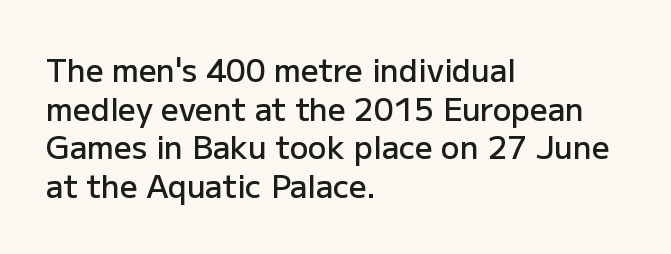
The type is set solid horizontally, with unmodified tracking. The gap between lines stays unmarked. Interline gaps are of average width in this sample. Tall strokes in this sample are plumb rather than angled. Teacher's note: observe the even left margin — that is flush-left alignment. Spacing verdict: proportional, widths tailored to each character.
